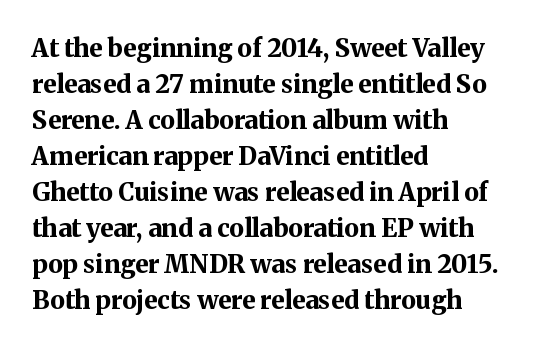
Nope, not italic — everything's standing straight. A normal amount of white space separates one row of letters from the next. Pretty heavy lettering here — definitely bold. Line starts are locked; line ends wander. Tracking here is standard; glyphs follow each other at the usual distance. Decoration check: the copy has no underline.
